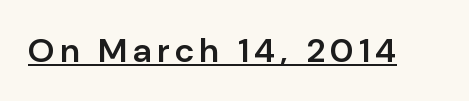
Q: Is the text bold? A: Semi-bold.
Q: Is the text italic (slanted)? A: No, it is upright.
Q: Is the typeface a serif or a sans-serif typeface? A: Sans-serif.
Q: Is the text underlined? A: Yes.
Q: Width (condensed, normal, or wide)? A: Normal.
Q: Stroke contrast? A: Low.
Q: x-height? A: Medium.
Q: Monospaced? A: No.
